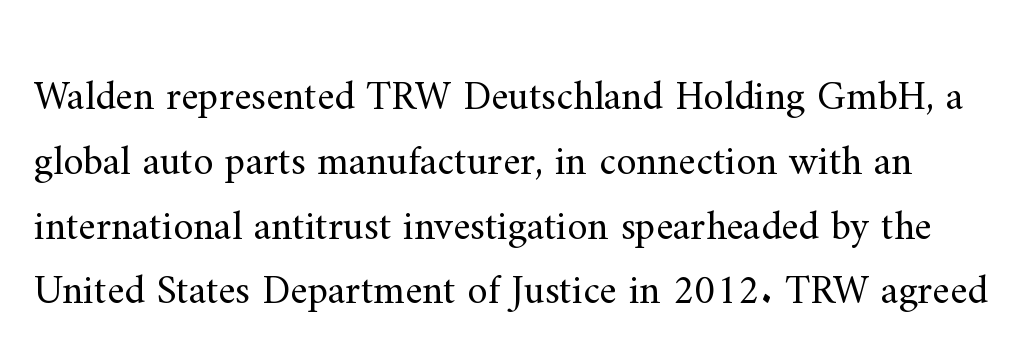
{"serif": "yes", "italic": "no", "bold": "no", "weight": "regular", "width": "normal", "stroke_contrast": "medium", "x_height": "small", "monospaced": "no", "underline": "no", "line_spacing": "normal", "line_spacing_ratio": 1.58, "letter_spacing": "normal", "letter_spacing_em": 0.0, "glyph_px": 41}
